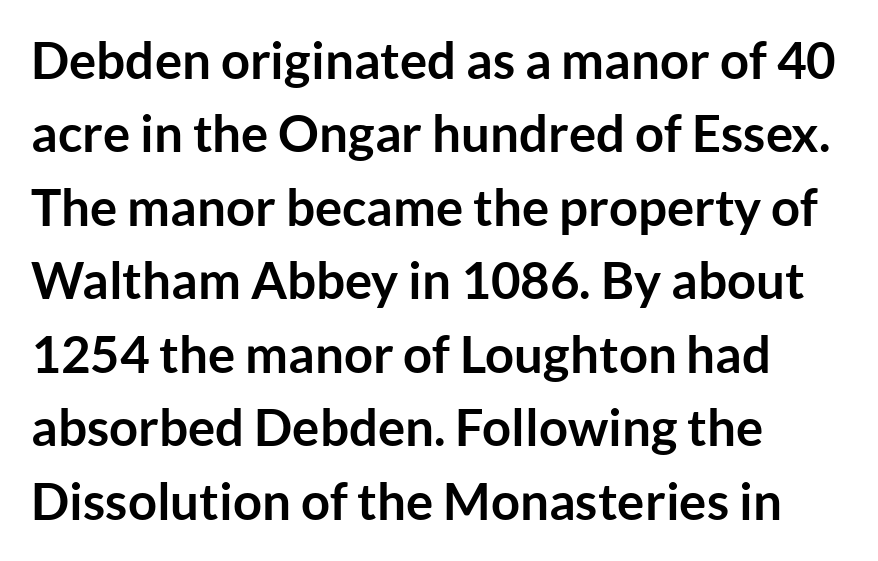
Q: Is the text bold? A: Yes.
Q: Is the text italic (slanted)? A: No, it is upright.
Q: Is the typeface a serif or a sans-serif typeface? A: Sans-serif.
Q: Is the text underlined? A: No.
Q: How is the paragraph aligned? A: Left-aligned.
Q: Is the spacing between letters normal or unusually wide? A: Normal.
Q: Is the spacing between lines tight, normal or loose? A: Normal.
Q: Width (condensed, normal, or wide)? A: Normal.
Q: Stroke contrast? A: Low.
Q: x-height? A: Medium.
Q: Monospaced? A: No.
